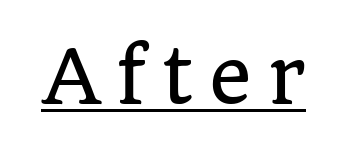
Serif or sans? Serif — the stroke terminals have little feet. Like a heading marked for emphasis, these lines bear an underscore. Spacing verdict: proportional, widths tailored to each character. The type sits square on the baseline with zero lean. Caption: expanded tracking, letters set apart.
